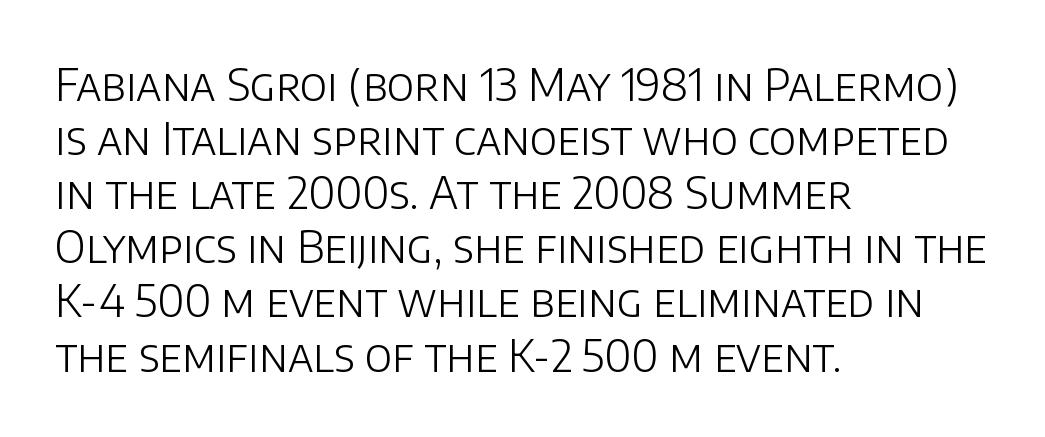
Q: Is the text bold? A: No.
Q: Is the text italic (slanted)? A: No, it is upright.
Q: Is the typeface a serif or a sans-serif typeface? A: Sans-serif.
Q: Is the text underlined? A: No.
Q: How is the paragraph aligned? A: Left-aligned.
Q: Is the spacing between letters normal or unusually wide? A: Normal.
Q: Width (condensed, normal, or wide)? A: Normal.
Q: Stroke contrast? A: Low.
Q: x-height? A: Large.
Q: Monospaced? A: No.
